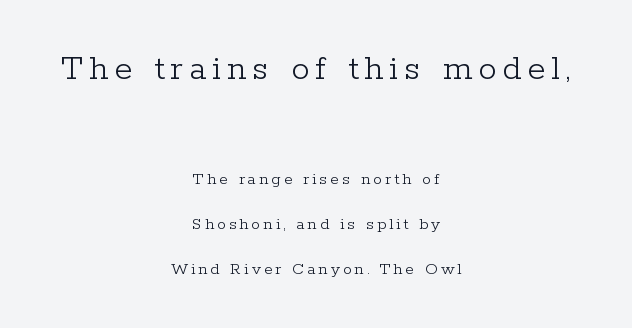
Proportional: the letters do not fall into vertical columns. Vertically, the passage feels expansive, rows floating well apart. The more generous point size was reserved for the upper chunk. The strip under each line holds only bare page. On a weight scale, this lands at 450 or below. You can tell it's not italic because the verticals are truly vertical.
